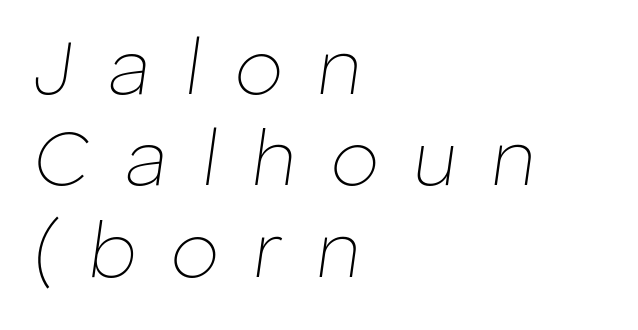
The image shows 78 px thin type, italic (leaning right); set left-aligned, line spacing 1.17x, unusually wide letter spacing (+0.44 em), not underlined; low stroke contrast and a medium x-height.
